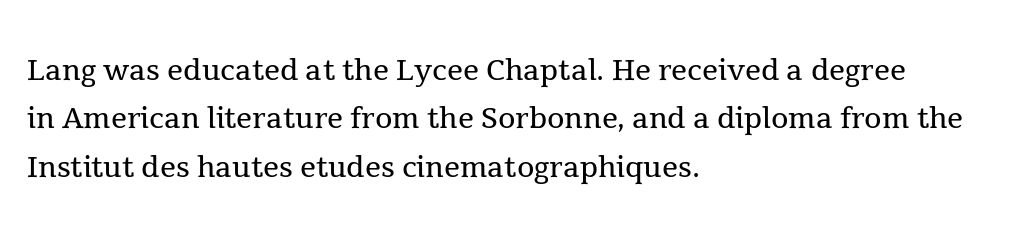
{"serif": "yes", "italic": "no", "bold": "no", "weight": "regular", "width": "normal", "x_height": "medium", "monospaced": "no", "underline": "no", "align": "left", "line_spacing_ratio": 1.21, "letter_spacing": "normal", "letter_spacing_em": 0.0, "glyph_px": 40}
